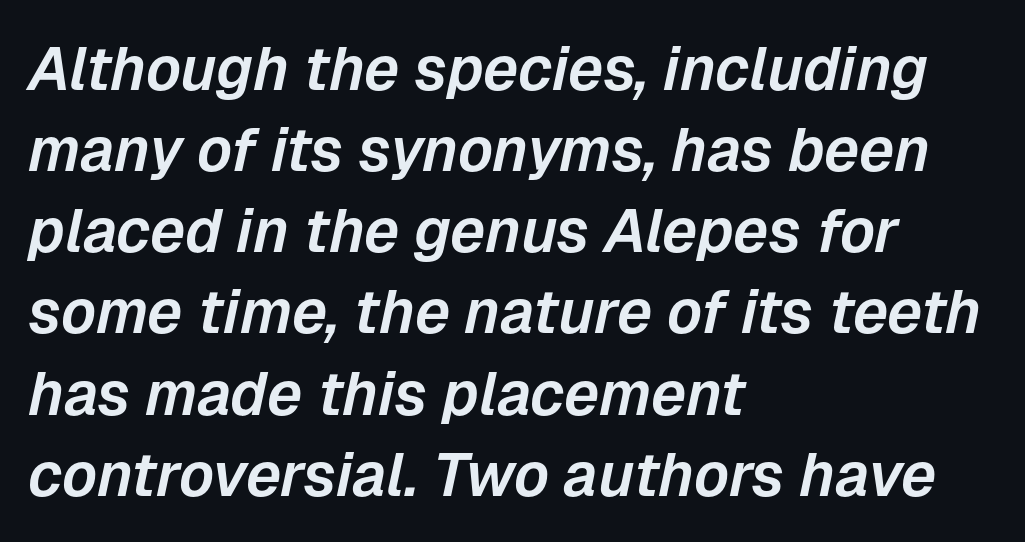
The rendering applies a slant to the glyphs. Clear beneath every line of the passage. The letters advance in unequal steps, a hallmark of proportional type. The passage shown has conventional tracking throughout. This sample is left-justified, so line endings fall wherever the words run out.
